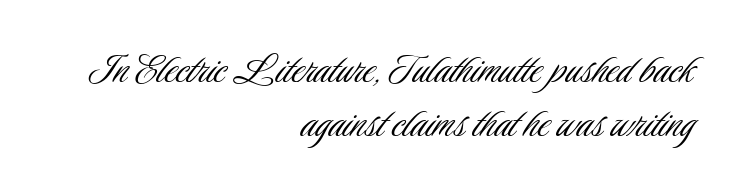
{"serif": "no", "bold": "no", "weight": "light", "width": "condensed", "stroke_contrast": "low", "x_height": "small", "monospaced": "no", "underline": "no", "align": "right", "line_spacing": "tight", "line_spacing_ratio": 1.15, "letter_spacing": "normal", "letter_spacing_em": 0.0, "glyph_px": 47}
